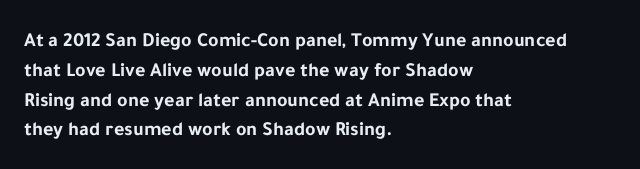
{"italic": "no", "bold": "yes", "underline": "no", "align": "left", "line_spacing": "normal", "line_spacing_ratio": 1.49, "letter_spacing": "normal", "letter_spacing_em": 0.0, "glyph_px": 20}
